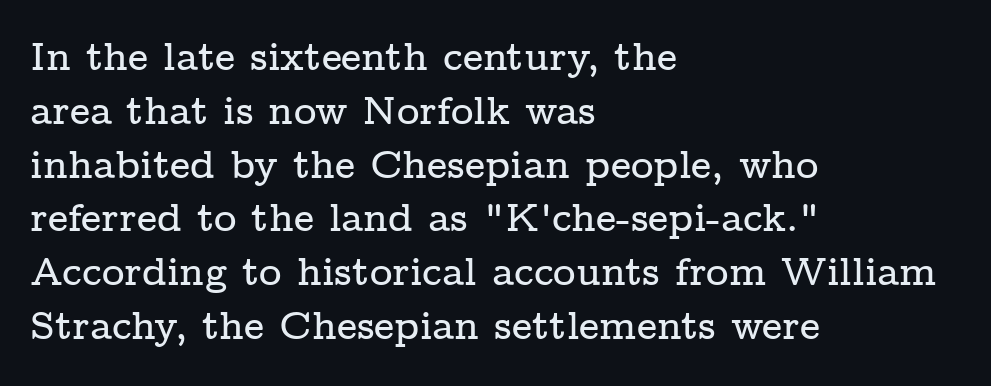
The space directly below the letters is spotless. This sample keeps an unexceptional amount of space between lines. Serif or sans? Serif — the stroke terminals have little feet. Quick note: not italic, upright. Which margin do the lines hug? The left one — the right edge is uneven.
